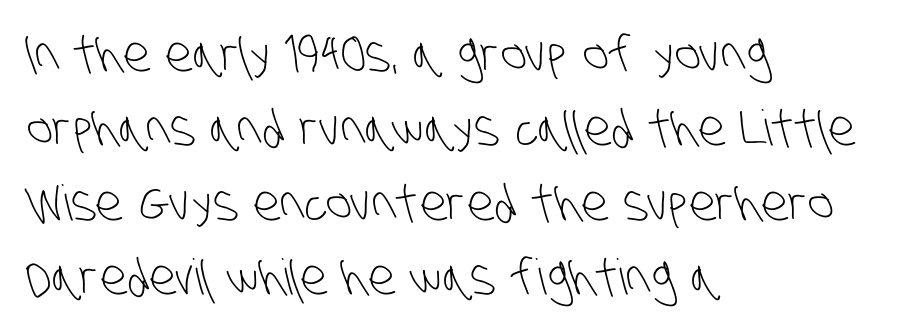
{"serif": "no", "bold": "no", "weight": "light", "width": "condensed", "stroke_contrast": "low", "x_height": "large", "monospaced": "no", "underline": "no", "align": "left", "line_spacing": "normal", "line_spacing_ratio": 1.52, "letter_spacing": "normal", "letter_spacing_em": 0.0, "glyph_px": 49}
